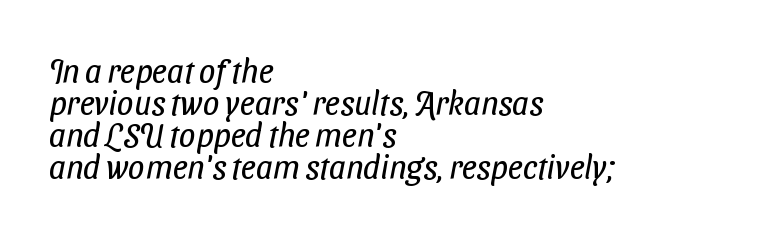
Q: Is the text bold? A: No.
Q: Is the typeface a serif or a sans-serif typeface? A: Sans-serif.
Q: Is the text underlined? A: No.
Q: How is the paragraph aligned? A: Left-aligned.
Q: Is the spacing between letters normal or unusually wide? A: Normal.
Q: Is the spacing between lines tight, normal or loose? A: Tight.
Q: Width (condensed, normal, or wide)? A: Condensed.
Q: Stroke contrast? A: Low.
Q: x-height? A: Medium.
Q: Monospaced? A: No.
